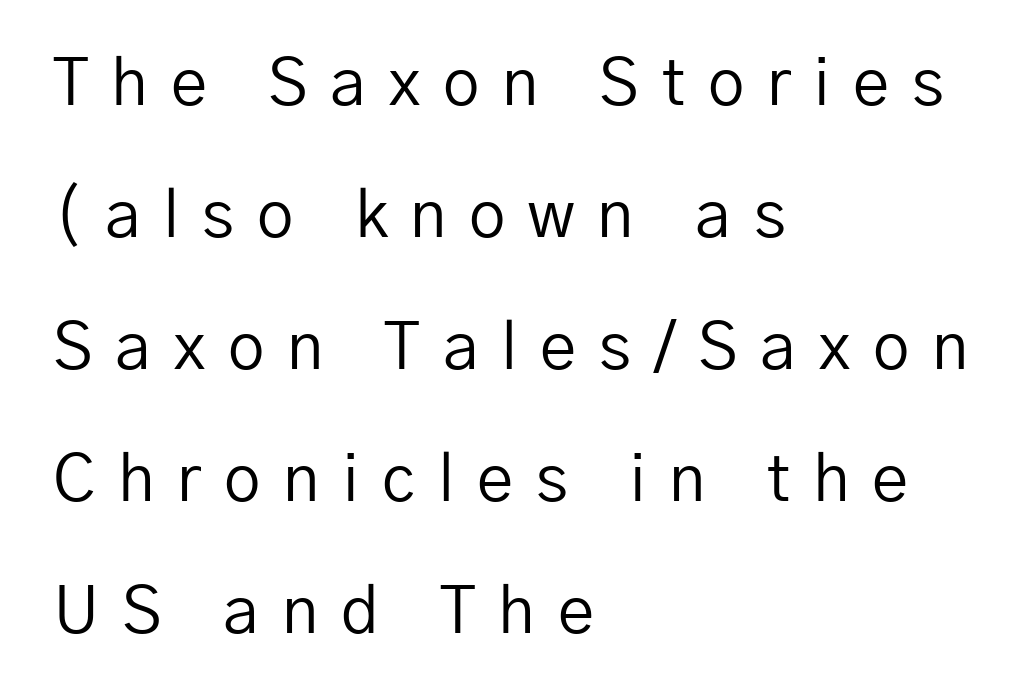
{"serif": "no", "italic": "no", "bold": "no", "weight": "regular", "width": "normal", "stroke_contrast": "low", "x_height": "medium", "monospaced": "no", "underline": "no", "align": "left", "line_spacing": "loose", "line_spacing_ratio": 2.03, "letter_spacing": "wide", "letter_spacing_em": 0.35, "glyph_px": 65}
